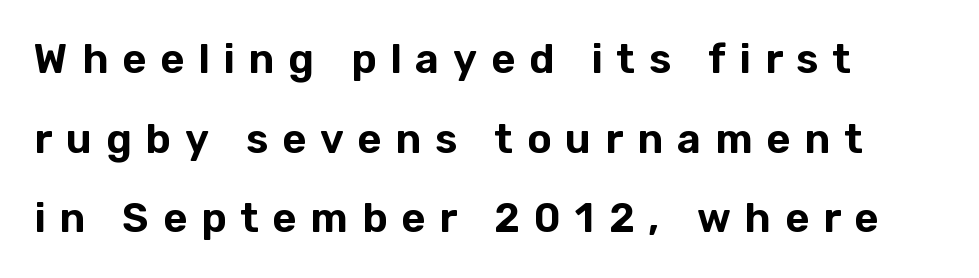
Does the leading feel generous? Absolutely, it's lavish. This sample has the flowing, uneven cadence of proportional lettering. The rendering inserts visible extra space after every character. The paragraph shown leans on its left margin.
